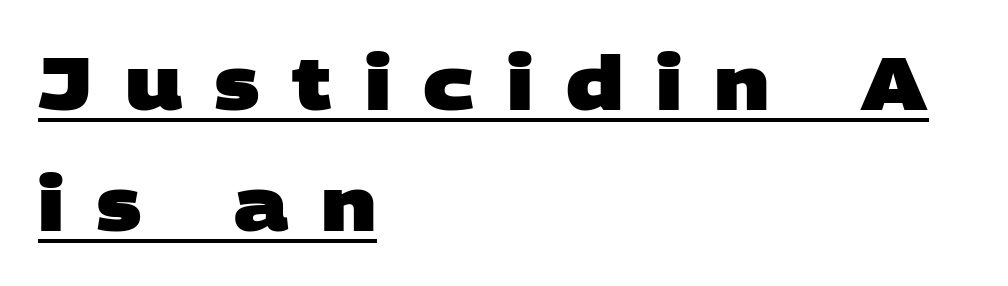
The image shows 74 px heavy, wide sans-serif type; set left-aligned, normal line spacing (1.63x), unusually wide letter spacing (+0.44 em), underlined; low stroke contrast and a large x-height.
